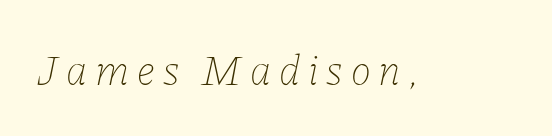
The image shows 43 px thin type, italic (leaning right); set not underlined; low stroke contrast and a medium x-height.
